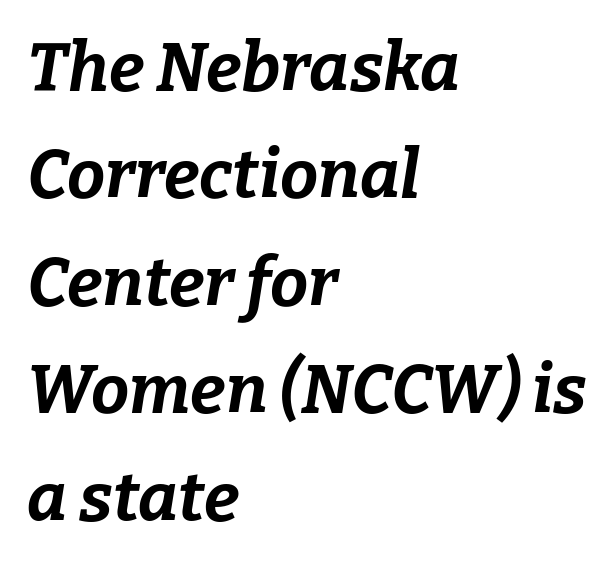
The characters look thick and weighty, a clear bold. Rendered with sloped, italic letterforms. A typesetter would call this proportional, since set widths differ per character. These lines stack with their left ends in a neat column.
